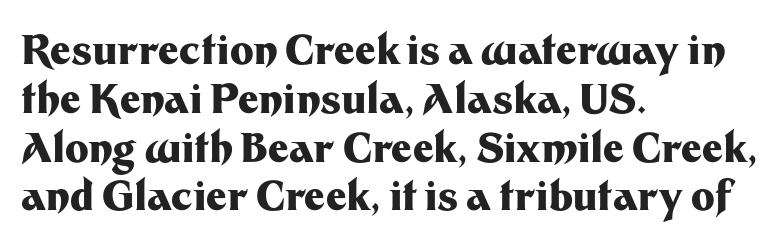
The image shows 40 px heavy sans-serif type, upright; set left-aligned, line spacing 1.22x, normal letter spacing, not underlined; medium stroke contrast and a medium x-height.
